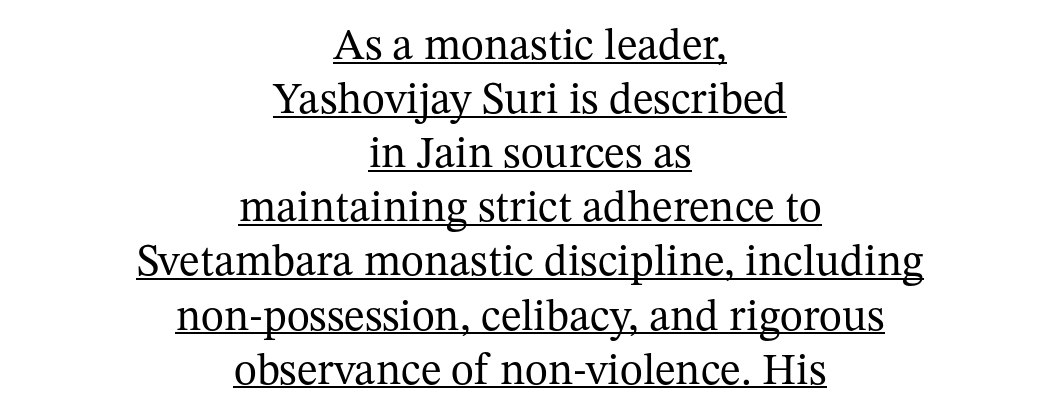
{"serif": "yes", "italic": "no", "bold": "no", "weight": "regular", "width": "normal", "stroke_contrast": "medium", "x_height": "medium", "monospaced": "no", "underline": "yes", "align": "center", "line_spacing_ratio": 1.23, "letter_spacing": "normal", "letter_spacing_em": 0.0, "glyph_px": 44}
